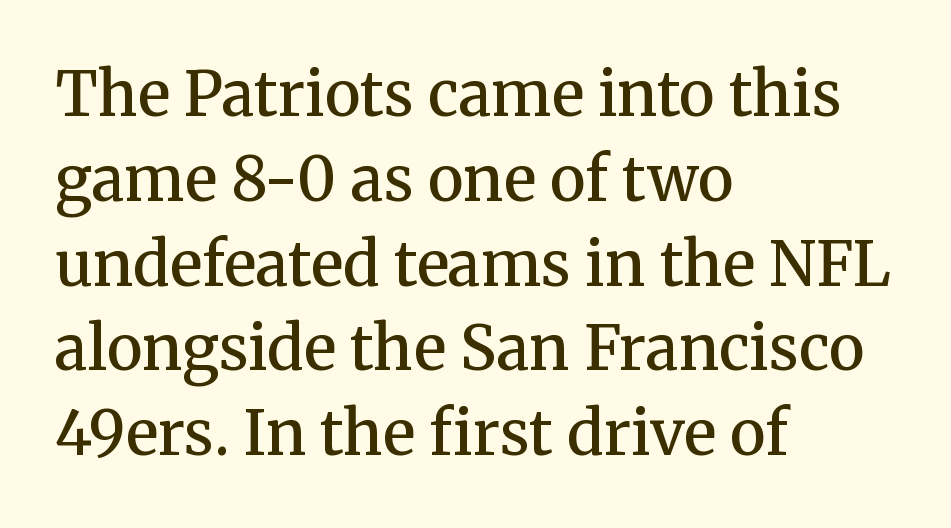
{"serif": "yes", "italic": "no", "bold": "semi", "weight": "semibold", "width": "normal", "stroke_contrast": "medium", "x_height": "medium", "monospaced": "no", "underline": "no", "align": "left", "line_spacing": "normal", "line_spacing_ratio": 1.39, "letter_spacing": "normal", "letter_spacing_em": 0.0, "glyph_px": 61}
